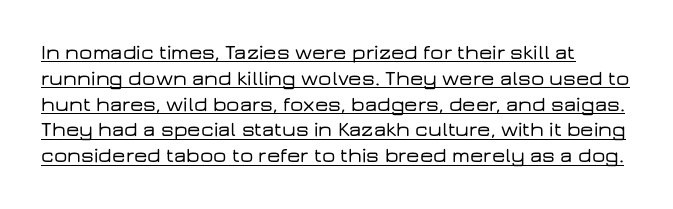
The tracking reads as untouched default to a designer's eye. It's the straight-up-and-down kind of type. The passage shown is underscored from start to finish.
